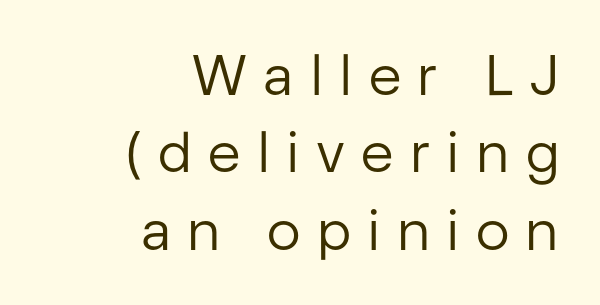
Is this a fixed-width face? No — the glyphs have proportional, varying widths. Typeset ragged left — the right edge is the straight one. Leading: standard. Every character sits straight up, as roman type does.
